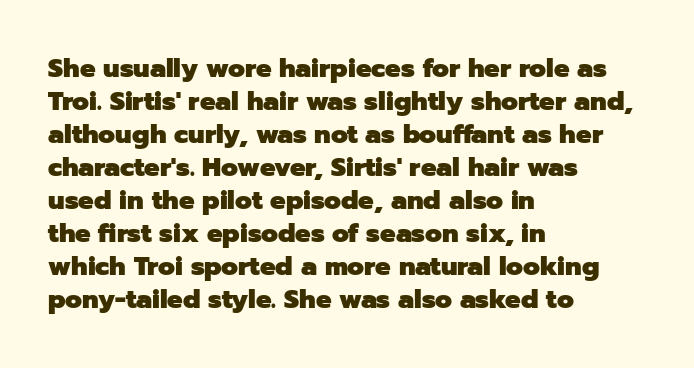
The image shows 26 px bold type, upright; set left-aligned, normal line spacing (1.27x), normal letter spacing, not underlined.
